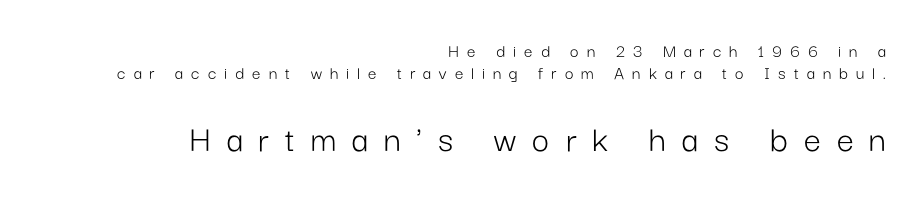
All the whitespace from short lines collects on the left. Character size in the trailing block exceeds that of the leading block. The passage shown is not bold in any degree. These lines have a slow, spaced-out rhythm from letter to letter. Nope, no serifs anywhere on these letters.
